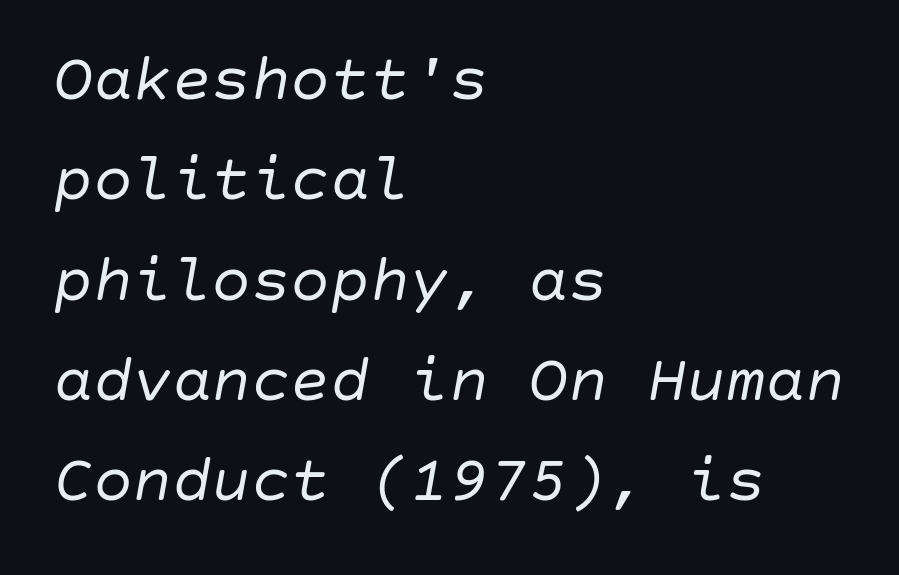
{"italic": "yes", "lean": "right", "slant_degrees": 10, "bold": "no", "weight": "regular", "width": "normal", "stroke_contrast": "low", "x_height": "large", "underline": "no", "align": "left", "line_spacing": "normal", "line_spacing_ratio": 1.52, "letter_spacing": "normal", "letter_spacing_em": 0.0, "glyph_px": 66}
